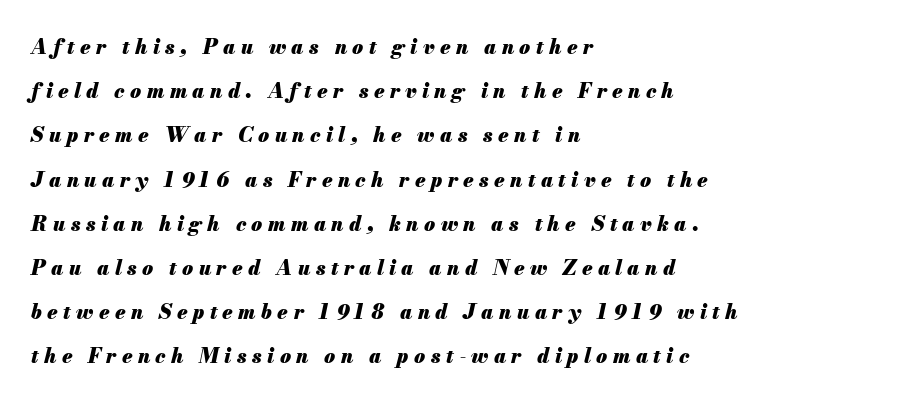
{"italic": "yes", "lean": "right", "slant_degrees": 13, "bold": "yes", "underline": "no", "align": "left", "line_spacing": "loose", "line_spacing_ratio": 2.21, "letter_spacing": "wide", "letter_spacing_em": 0.27, "glyph_px": 20}
